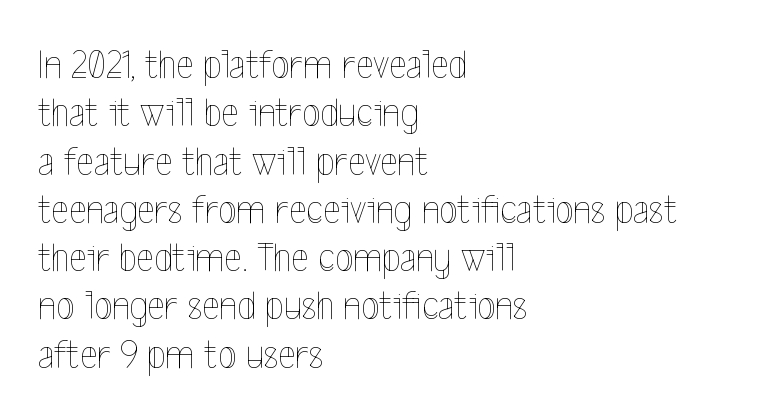
{"italic": "no", "bold": "no", "weight": "thin", "width": "condensed", "x_height": "medium", "monospaced": "no", "underline": "no", "align": "left", "line_spacing": "tight", "line_spacing_ratio": 1.15, "letter_spacing": "normal", "letter_spacing_em": 0.0, "glyph_px": 42}
